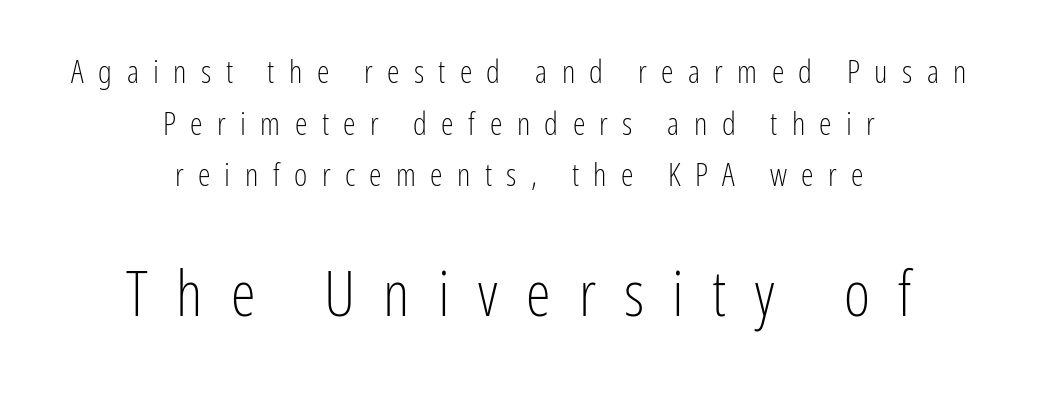
This sample uses expanded letter spacing, leaving extra air between glyphs. Is the type heavy? It reads as light-to-regular instead. The designer gave the closing block more size than the opening block. Regular leading. The letters advance in unequal steps, a hallmark of proportional type.
